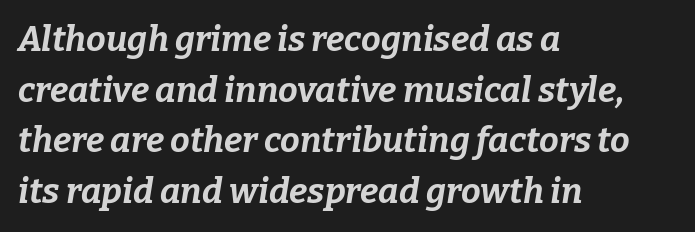
{"italic": "yes", "lean": "right", "slant_degrees": 9, "bold": "yes", "weight": "bold", "width": "normal", "stroke_contrast": "low", "x_height": "medium", "monospaced": "no", "underline": "no", "align": "left", "line_spacing": "normal", "line_spacing_ratio": 1.45, "letter_spacing": "normal", "letter_spacing_em": 0.0, "glyph_px": 35}
